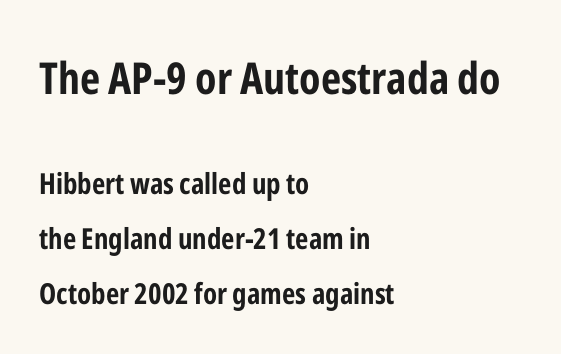
The image shows 44 px bold, condensed sans-serif type, upright; set left-aligned, line spacing 1.89x, normal letter spacing, not underlined; the first (top) block is 1.52x larger; low stroke contrast and a medium x-height.
